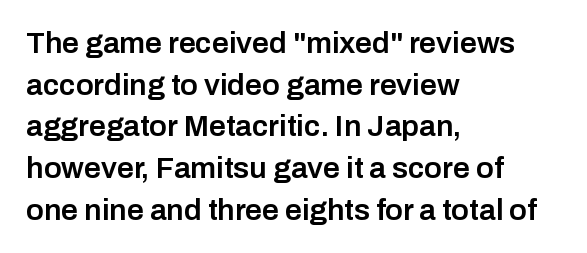
{"serif": "no", "italic": "no", "bold": "semi", "weight": "semibold", "width": "normal", "stroke_contrast": "low", "x_height": "medium", "monospaced": "no", "underline": "no", "align": "left", "line_spacing": "normal", "line_spacing_ratio": 1.39, "letter_spacing": "normal", "letter_spacing_em": 0.0, "glyph_px": 30}
